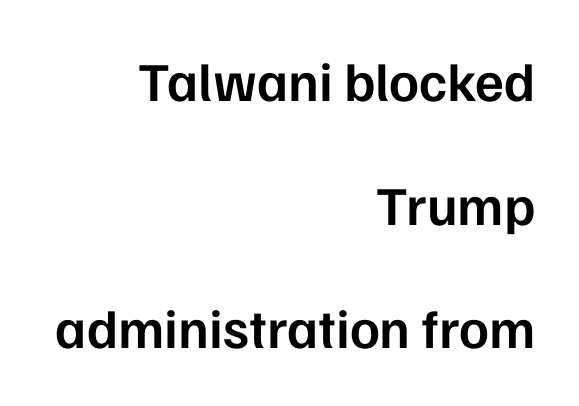
Characters remain perfectly vertical along every line. The glyphs in this specimen are sans serif. The typesetting leans somewhat heavy: a semibold. The letterforms sit shoulder to shoulder at normal distance. Horizontal bands of white between lines are thick stripes. If you drew a ruler down the right edge, every line would touch it.
